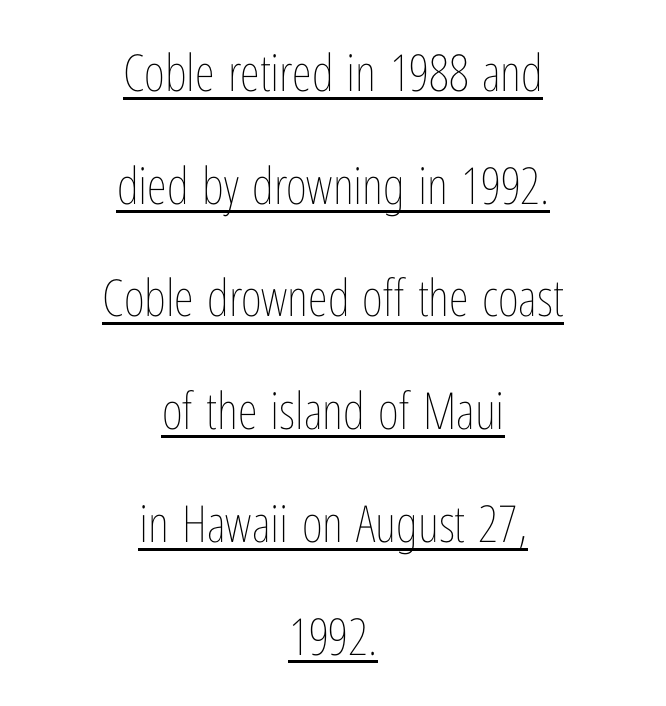
Caption: standard tracking, unaltered. Quick note: interline space is abundant. No chunkiness to these letters — they're not bold. The axis of the letterforms is exactly vertical.
